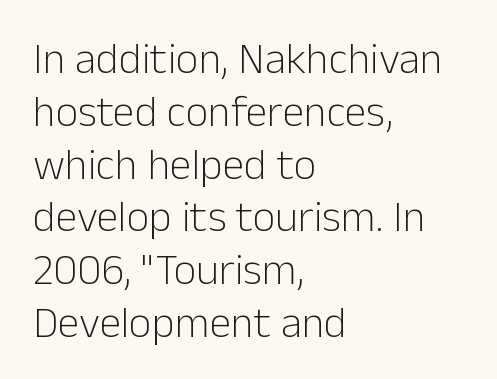
Q: Is the text bold? A: No.
Q: Is the text italic (slanted)? A: No, it is upright.
Q: Is the typeface a serif or a sans-serif typeface? A: Sans-serif.
Q: Is the text underlined? A: No.
Q: How is the paragraph aligned? A: Left-aligned.
Q: Is the spacing between letters normal or unusually wide? A: Normal.
Q: Width (condensed, normal, or wide)? A: Normal.
Q: Stroke contrast? A: Low.
Q: x-height? A: Medium.
Q: Monospaced? A: No.
